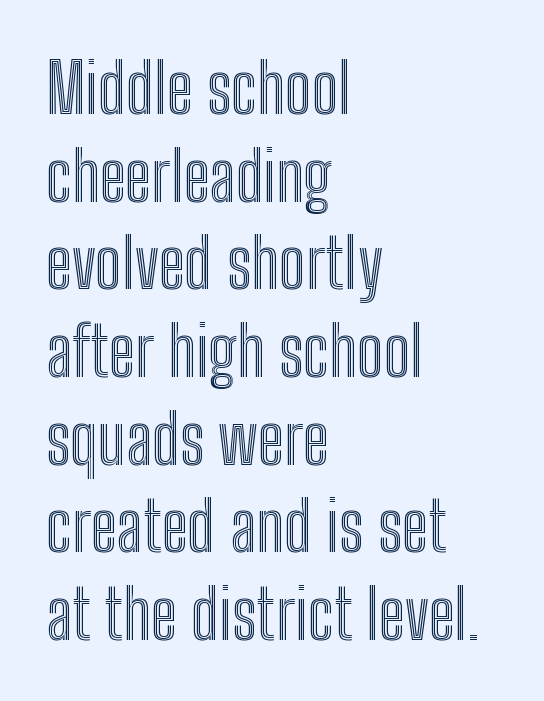
{"italic": "no", "width": "condensed", "x_height": "medium", "monospaced": "no", "underline": "no", "align": "left", "line_spacing": "normal", "line_spacing_ratio": 1.27, "letter_spacing": "normal", "letter_spacing_em": 0.0, "glyph_px": 69}
